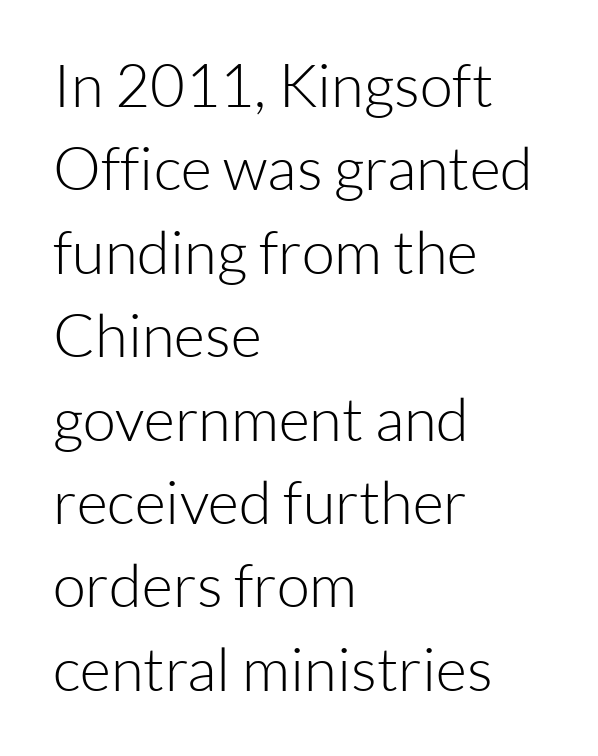
The strip under each line holds only bare page. Unbolded letterforms with no extra heft. The type is set solid horizontally, with unmodified tracking. This rendering uses left alignment, leaving the right contour irregular. The designer left line spacing at the default.
